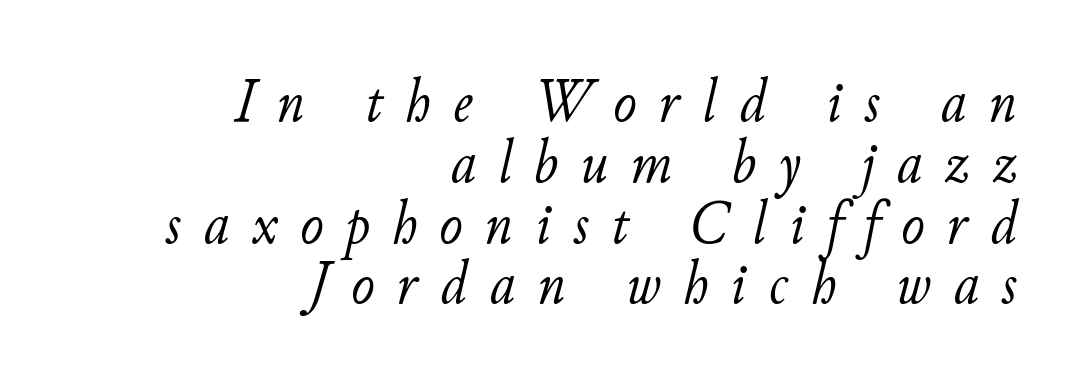
The image shows 62 px light type, italic (leaning right); set right-aligned, tight line spacing (0.98x), unusually wide letter spacing (+0.37 em), not underlined; low stroke contrast and a small x-height.
